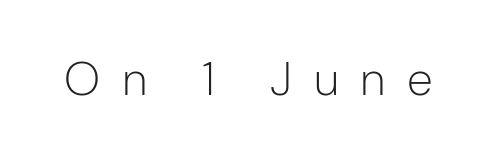
Q: Is the text bold? A: No.
Q: Is the text italic (slanted)? A: No, it is upright.
Q: Is the typeface a serif or a sans-serif typeface? A: Sans-serif.
Q: Is the text underlined? A: No.
Q: Is the spacing between letters normal or unusually wide? A: Unusually wide.
Q: Width (condensed, normal, or wide)? A: Normal.
Q: Stroke contrast? A: Low.
Q: x-height? A: Medium.
Q: Monospaced? A: No.
